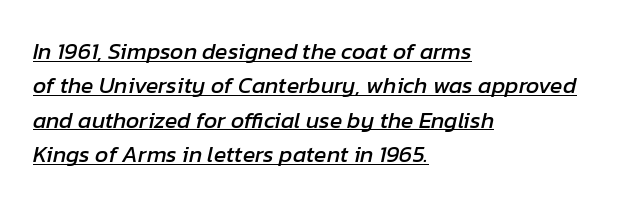
{"italic": "yes", "lean": "right", "slant_degrees": 12, "underline": "yes", "align": "left", "line_spacing": "normal", "line_spacing_ratio": 1.49, "letter_spacing": "normal", "letter_spacing_em": 0.0, "glyph_px": 23}
